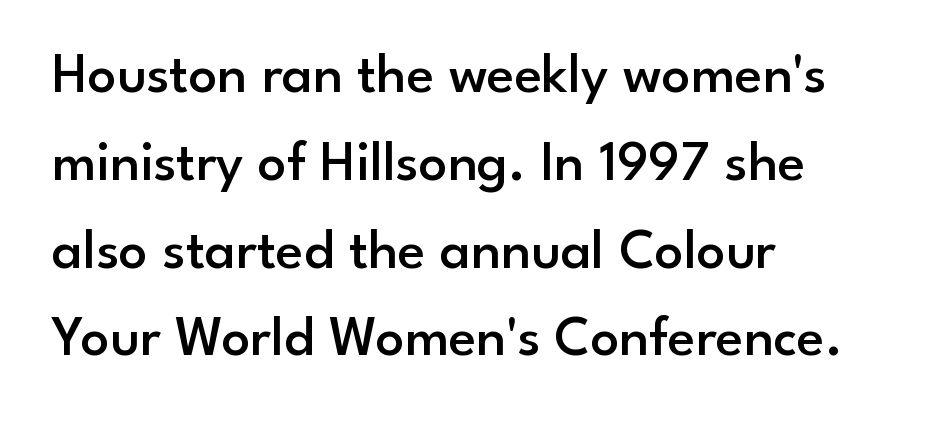
The image shows 57 px semibold sans-serif type, upright; set left-aligned, normal line spacing (1.54x), normal letter spacing, not underlined; low stroke contrast and a small x-height.
